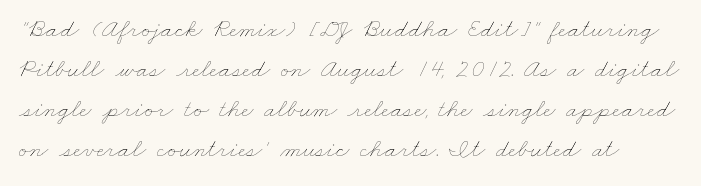
Q: Is the text bold? A: No.
Q: Is the text underlined? A: No.
Q: Is the spacing between letters normal or unusually wide? A: Normal.
Q: Is the spacing between lines tight, normal or loose? A: Normal.
